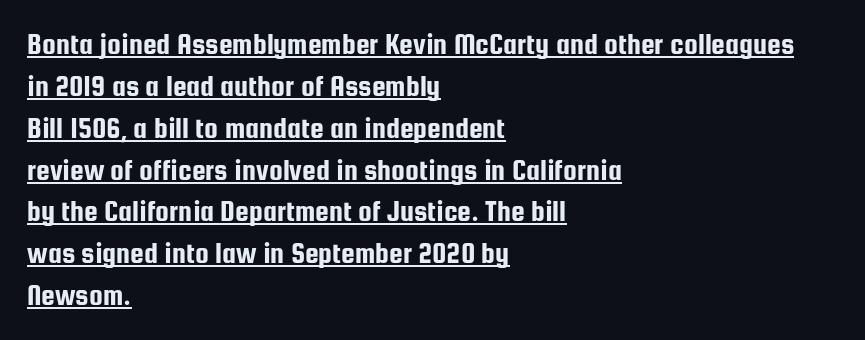
The image shows 31 px condensed sans-serif type, upright; set left-aligned, normal line spacing (1.35x), normal letter spacing, underlined; low stroke contrast and a medium x-height.
